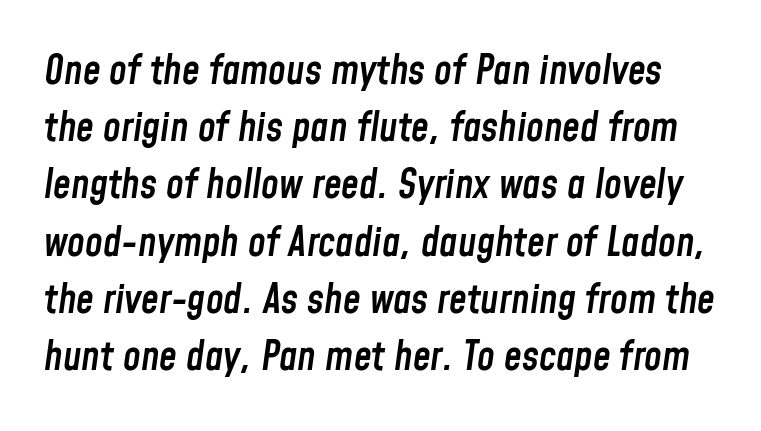
Beneath every word, the page is bare. The letters are slanted; this is an italic face. Inter-character spacing is left at the font's built-in metrics. You could not count columns in this text — the font is proportionally spaced. Heft: intermediate — a semibold.
